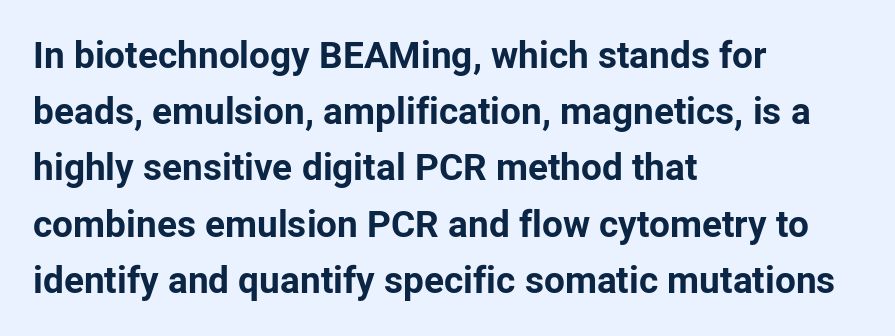
{"serif": "no", "italic": "no", "bold": "yes", "weight": "bold", "width": "normal", "stroke_contrast": "low", "x_height": "medium", "monospaced": "no", "underline": "no", "align": "left", "line_spacing": "normal", "line_spacing_ratio": 1.52, "letter_spacing": "normal", "letter_spacing_em": 0.0, "glyph_px": 37}
